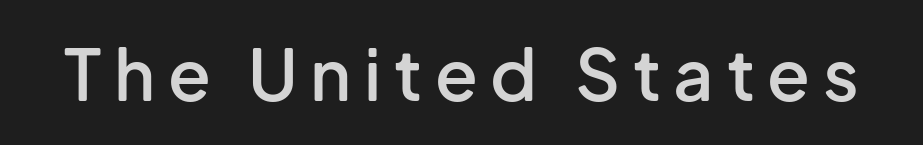
{"serif": "no", "italic": "no", "bold": "semi", "weight": "semibold", "width": "normal", "stroke_contrast": "low", "x_height": "medium", "monospaced": "no", "underline": "no", "glyph_px": 70}
